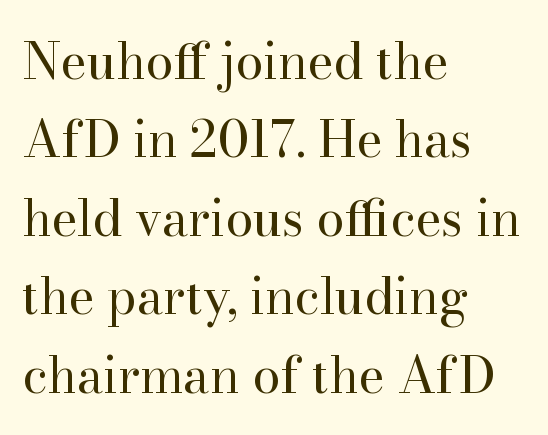
Q: Is the text bold? A: No.
Q: Is the text italic (slanted)? A: No, it is upright.
Q: Is the typeface a serif or a sans-serif typeface? A: Serif.
Q: Is the text underlined? A: No.
Q: How is the paragraph aligned? A: Left-aligned.
Q: Is the spacing between letters normal or unusually wide? A: Normal.
Q: Is the spacing between lines tight, normal or loose? A: Normal.
Q: Width (condensed, normal, or wide)? A: Normal.
Q: Stroke contrast? A: High.
Q: x-height? A: Small.
Q: Monospaced? A: No.
